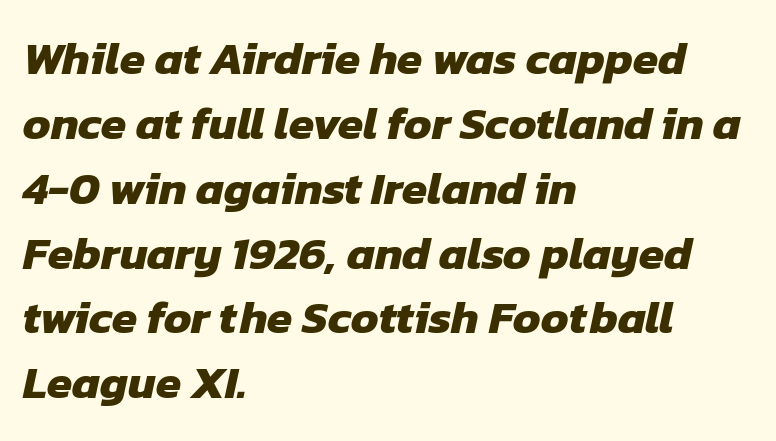
{"serif": "no", "bold": "yes", "weight": "heavy", "width": "normal", "stroke_contrast": "low", "x_height": "medium", "monospaced": "no", "underline": "no", "align": "left", "line_spacing": "normal", "line_spacing_ratio": 1.41, "letter_spacing": "normal", "letter_spacing_em": 0.0, "glyph_px": 46}
